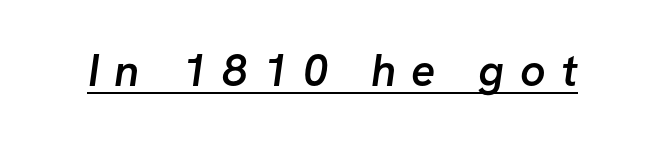
This rendering employs a face without finishing strokes, i.e., a sans-serif. Someone cranked the tracking dial way up on this one. Note the varied advance widths — an 'i' is clearly narrower than an 'm'. Typesetter's note: demi weight, one step under bold. Glance below the letters and you will spot a drawn line.
